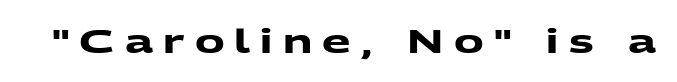
The image shows 33 px heavy, wide sans-serif type; set unusually wide letter spacing (+0.31 em), not underlined; medium stroke contrast and a medium x-height.
